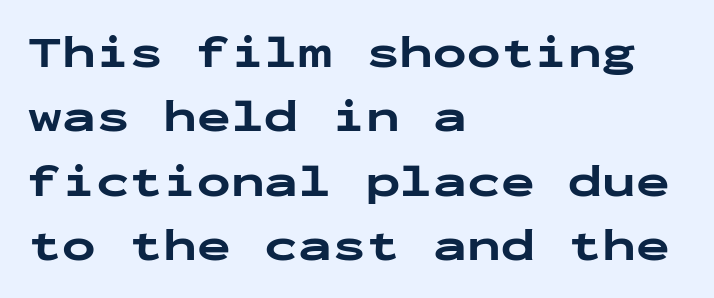
Q: Is the text bold? A: Yes.
Q: Is the text italic (slanted)? A: No, it is upright.
Q: Is the typeface a serif or a sans-serif typeface? A: Sans-serif.
Q: Is the text underlined? A: No.
Q: How is the paragraph aligned? A: Left-aligned.
Q: Is the spacing between letters normal or unusually wide? A: Normal.
Q: Is the spacing between lines tight, normal or loose? A: Normal.
Q: Width (condensed, normal, or wide)? A: Wide.
Q: Stroke contrast? A: Low.
Q: x-height? A: Medium.
Q: Monospaced? A: Yes.
